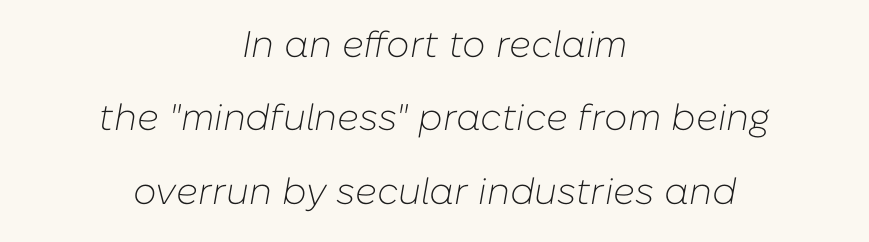
Would a proofreader flag this as italicized? Yes. Think standard paragraph weight, or any step lighter than that. Glyph-to-glyph distance matches everyday printed text. The specimen omits any rule beneath the text block's lines. Compared with typical paragraphs, the rows here are farther apart. Here the designer chose a conventional face with non-uniform glyph widths.
